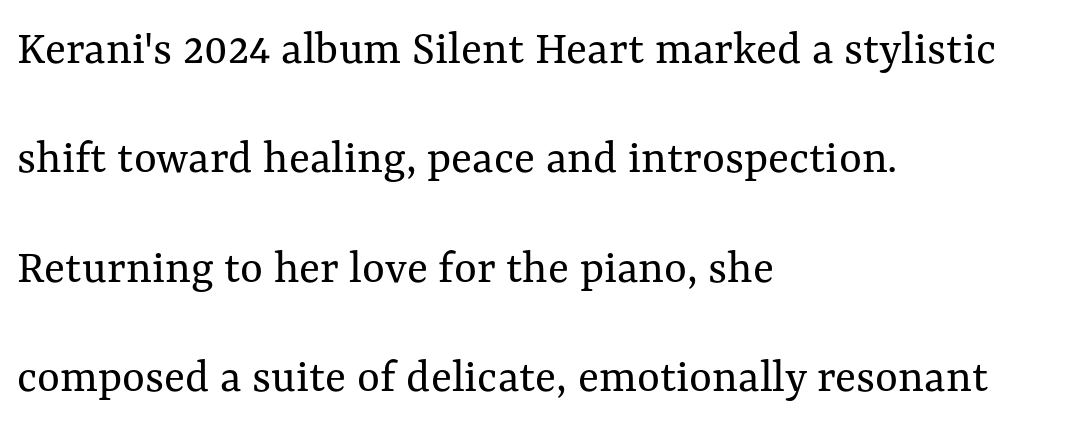
The image shows 49 px regular-weight type, upright; set left-aligned, loose line spacing (2.23x), normal letter spacing, not underlined; medium stroke contrast and a medium x-height.
